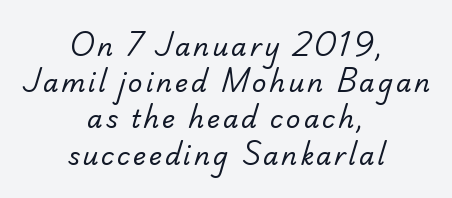
{"bold": "no", "underline": "no", "align": "center", "line_spacing": "normal", "line_spacing_ratio": 1.45, "glyph_px": 25}
